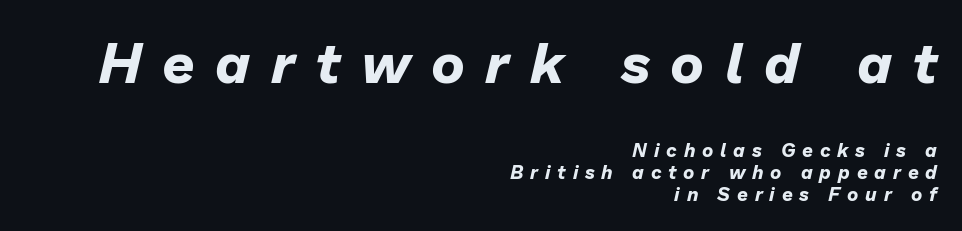
{"italic": "yes", "lean": "right", "slant_degrees": 13, "bold": "yes", "weight": "bold", "width": "normal", "stroke_contrast": "low", "x_height": "medium", "monospaced": "no", "underline": "no", "align": "right", "line_spacing_ratio": 1.16, "letter_spacing": "wide", "letter_spacing_em": 0.36, "larger_block": "first", "size_ratio": 3.0, "glyph_px": 57}
